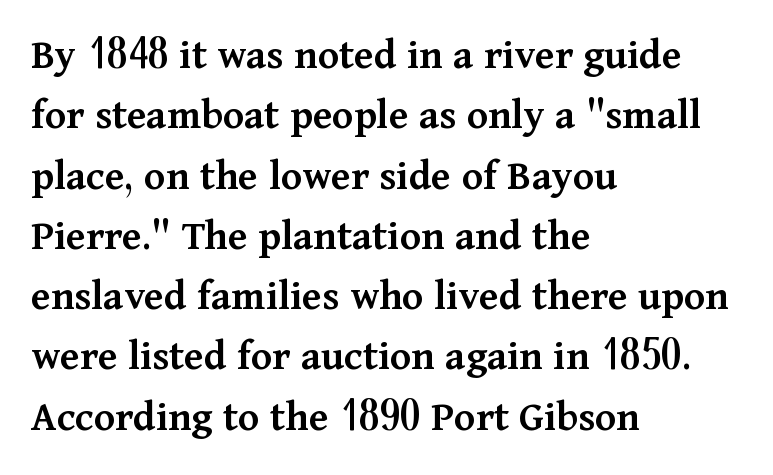
The image shows 44 px semibold serif type, upright; set left-aligned, normal line spacing (1.37x), normal letter spacing, not underlined; medium stroke contrast and a medium x-height.
